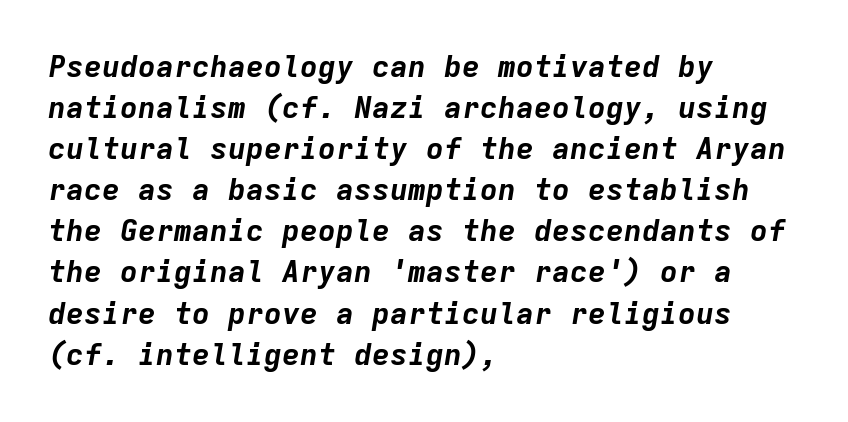
Note the uniform advance width — an 'i' takes as much space as an 'm'. If you drew a line through each stem, it would be angled. Does the copy run flush right? No — it runs flush left. There is no visible air inserted between adjacent glyphs. As a designer I'd log this as weight 700, bold. Rows of type keep a routine distance in the vertical direction.
